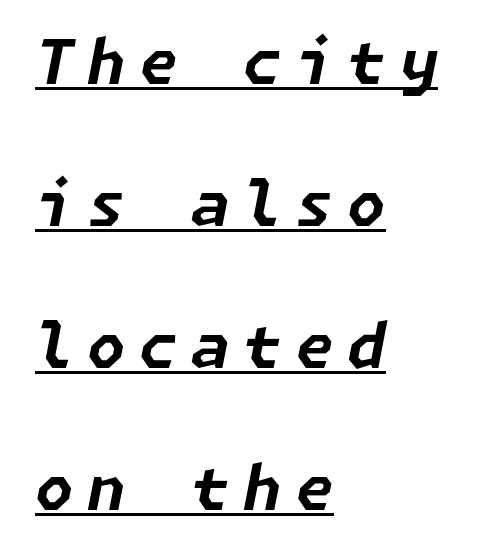
Beneath each row of characters lies a ruled line. Line spacing here is loose. It's the slanting kind of type. The passage shown is emphatically bold. Tracking here is generous; glyphs stand well apart from one another. Casual observation: everything's shoved over to the left.
